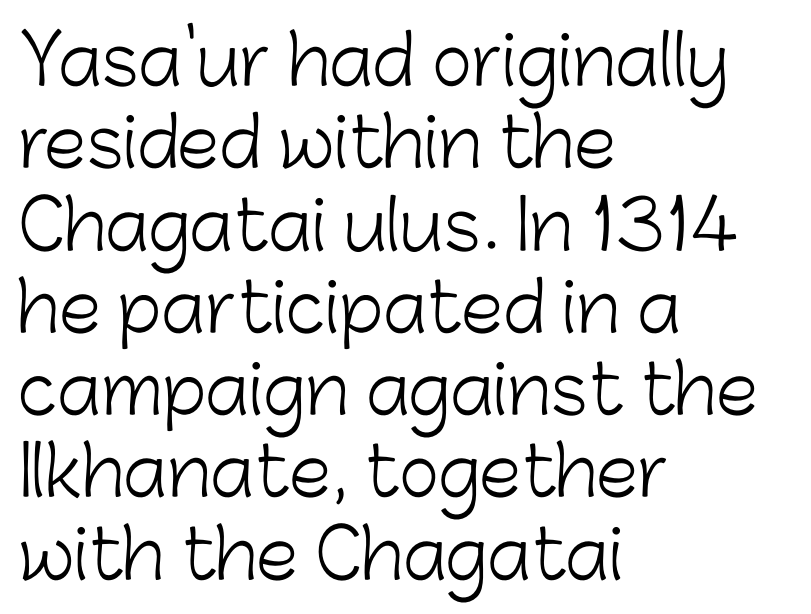
{"serif": "no", "italic": "no", "bold": "no", "weight": "light", "width": "normal", "stroke_contrast": "low", "x_height": "medium", "monospaced": "no", "underline": "no", "align": "left", "line_spacing_ratio": 1.21, "letter_spacing": "normal", "letter_spacing_em": 0.0, "glyph_px": 68}
